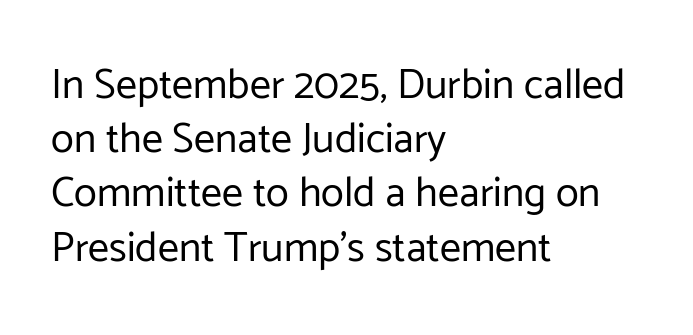
{"serif": "no", "italic": "no", "bold": "no", "weight": "regular", "width": "normal", "stroke_contrast": "low", "x_height": "medium", "monospaced": "no", "underline": "no", "align": "left", "line_spacing": "normal", "line_spacing_ratio": 1.29, "letter_spacing": "normal", "letter_spacing_em": 0.0, "glyph_px": 42}
